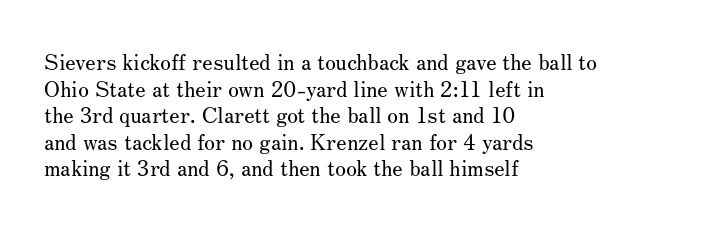
Q: Is the text bold? A: No.
Q: Is the text italic (slanted)? A: No, it is upright.
Q: Is the text underlined? A: No.
Q: How is the paragraph aligned? A: Left-aligned.
Q: Is the spacing between letters normal or unusually wide? A: Normal.
